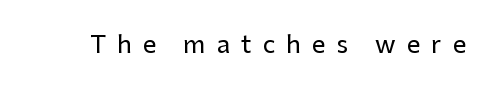
{"italic": "no", "underline": "no", "letter_spacing": "wide", "letter_spacing_em": 0.46, "glyph_px": 24}
